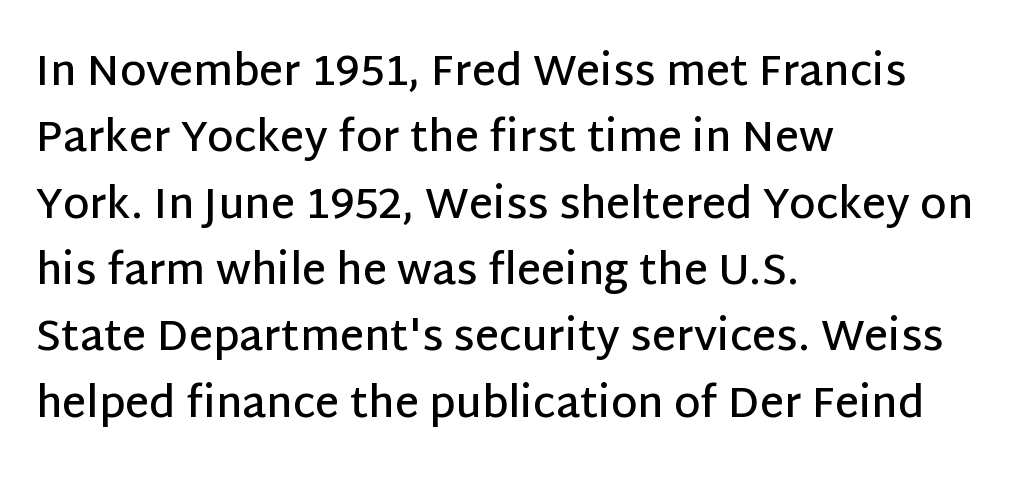
The image shows 42 px semibold sans-serif type, upright; set left-aligned, normal line spacing (1.58x), normal letter spacing, not underlined; low stroke contrast and a large x-height.
